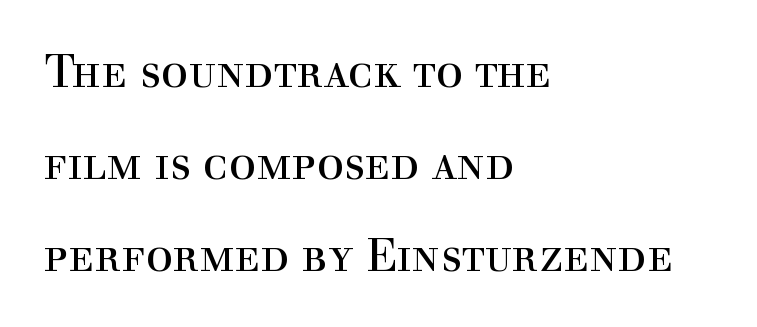
The image shows 45 px regular-weight serif type, upright; set left-aligned, loose line spacing (2.04x), normal letter spacing, not underlined; a medium x-height.
